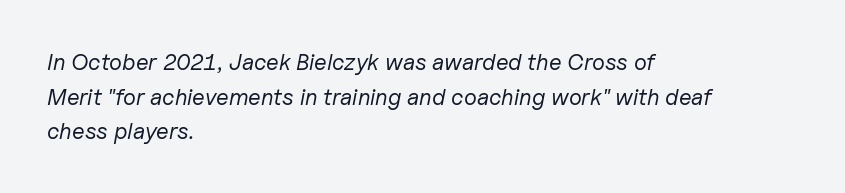
{"italic": "yes", "lean": "right", "slant_degrees": 11, "bold": "no", "underline": "no", "align": "left", "line_spacing": "normal", "line_spacing_ratio": 1.51, "letter_spacing": "normal", "letter_spacing_em": 0.0, "glyph_px": 23}
